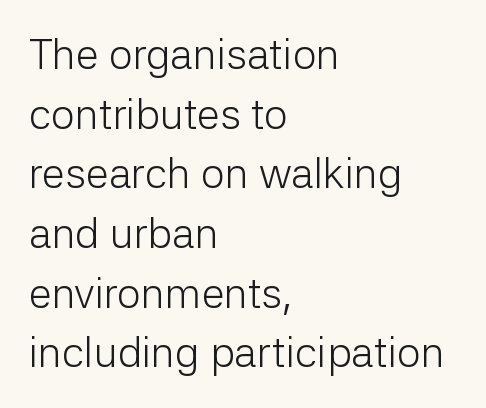
Q: Is the text bold? A: No.
Q: Is the text italic (slanted)? A: No, it is upright.
Q: Is the typeface a serif or a sans-serif typeface? A: Sans-serif.
Q: Is the text underlined? A: No.
Q: How is the paragraph aligned? A: Left-aligned.
Q: Is the spacing between letters normal or unusually wide? A: Normal.
Q: Is the spacing between lines tight, normal or loose? A: Normal.
Q: Width (condensed, normal, or wide)? A: Normal.
Q: Stroke contrast? A: Low.
Q: x-height? A: Medium.
Q: Monospaced? A: No.
